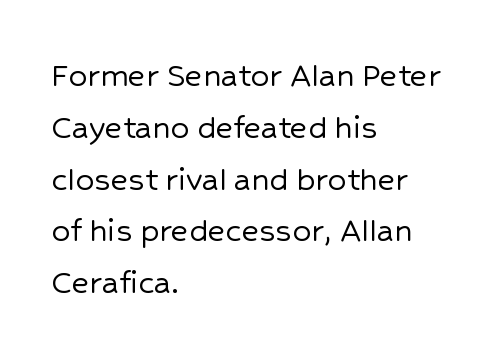
The image shows 37 px sans-serif type, upright; set left-aligned, normal line spacing (1.4x), normal letter spacing, not underlined; low stroke contrast and a medium x-height.
